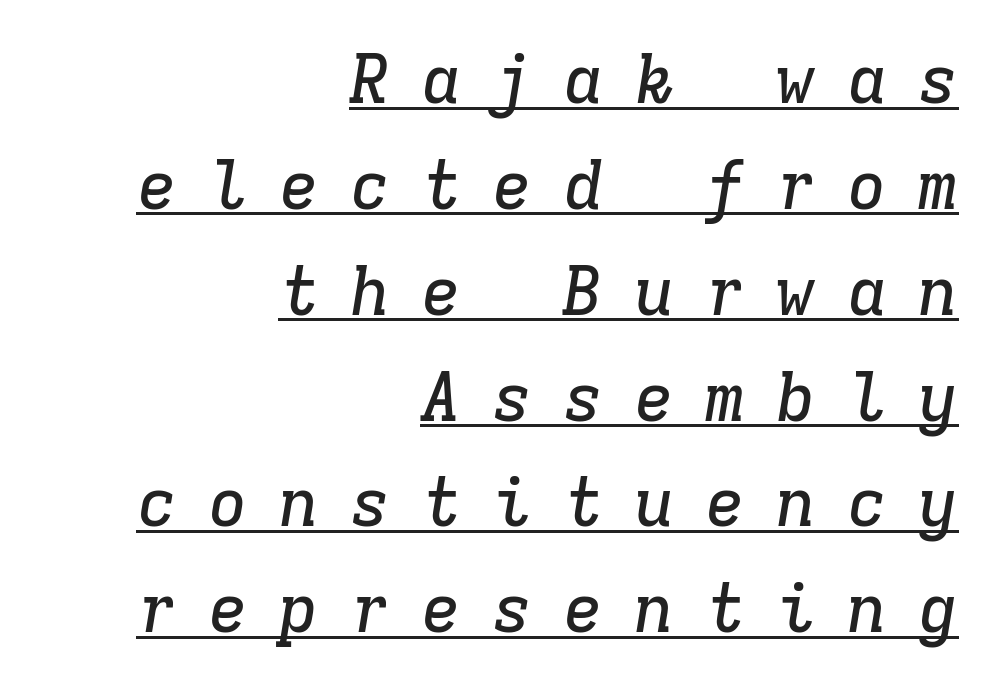
Q: Is the text italic (slanted)? A: Yes, it leans right by about 9 degrees.
Q: Is the typeface a serif or a sans-serif typeface? A: Serif.
Q: Is the text underlined? A: Yes.
Q: How is the paragraph aligned? A: Right-aligned.
Q: Is the spacing between letters normal or unusually wide? A: Unusually wide.
Q: Is the spacing between lines tight, normal or loose? A: Normal.
Q: Width (condensed, normal, or wide)? A: Normal.
Q: Stroke contrast? A: Low.
Q: x-height? A: Medium.
Q: Monospaced? A: Yes.
